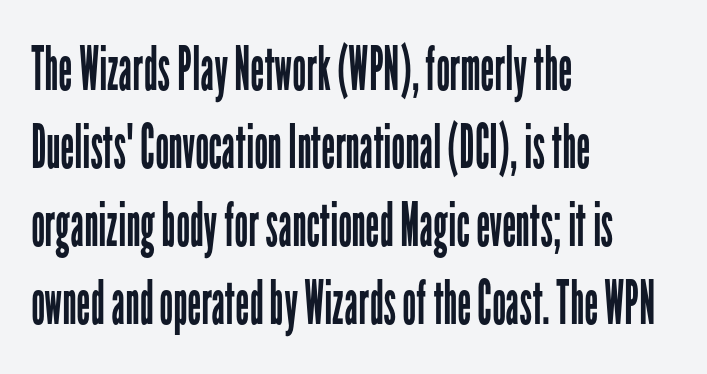
The image shows 61 px regular-weight, condensed sans-serif type, upright; set left-aligned, normal line spacing (1.28x), normal letter spacing, not underlined; low stroke contrast and a medium x-height.
